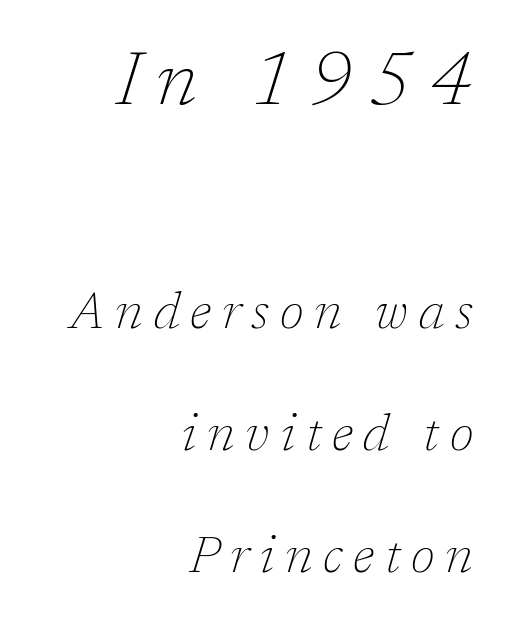
A typesetter would label this face a serif. Compared with typical body copy, the letter spacing here is much looser. You could not count columns in this text — the font is proportionally spaced. There's an unmistakable incline to the writing here.
